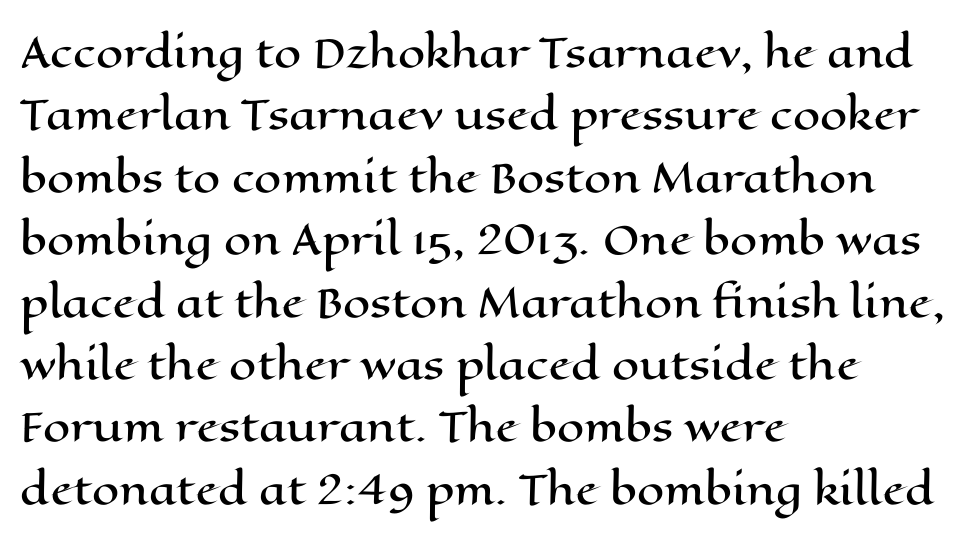
The gaps between neighbouring characters are ordinary and unremarkable. Note the varied advance widths — an 'i' is clearly narrower than an 'm'. Normally led — the rows are evenly, conventionally spaced. Nope, not italic — everything's standing straight.
